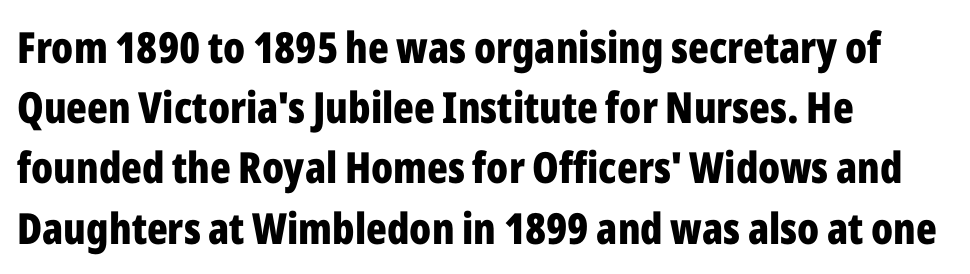
{"serif": "no", "italic": "no", "bold": "yes", "weight": "bold", "width": "condensed", "stroke_contrast": "low", "x_height": "medium", "monospaced": "no", "underline": "no", "align": "left", "line_spacing": "normal", "line_spacing_ratio": 1.4, "letter_spacing": "normal", "letter_spacing_em": 0.0, "glyph_px": 43}
